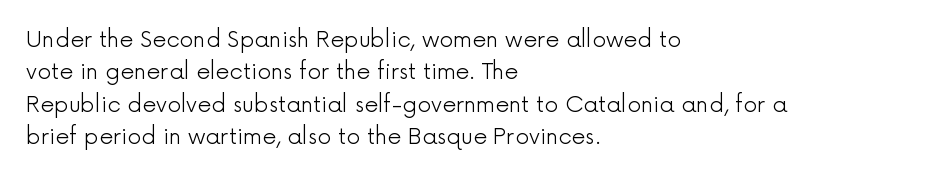
Q: Is the text bold? A: No.
Q: Is the text italic (slanted)? A: No, it is upright.
Q: Is the text underlined? A: No.
Q: How is the paragraph aligned? A: Left-aligned.
Q: Is the spacing between letters normal or unusually wide? A: Normal.
Q: Is the spacing between lines tight, normal or loose? A: Normal.
